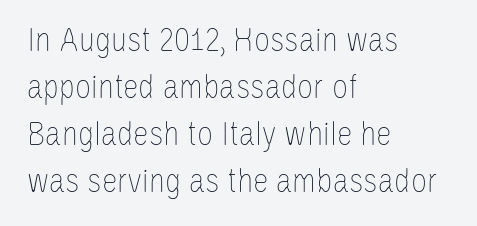
Character widths vary here, with narrow letters taking less room than wide ones. Characters remain perfectly vertical along every line. Ink coverage per letter is moderate at most. Nobody drew a line under any word here. Reading down the column, the eye jumps a familiar distance to each next line.
